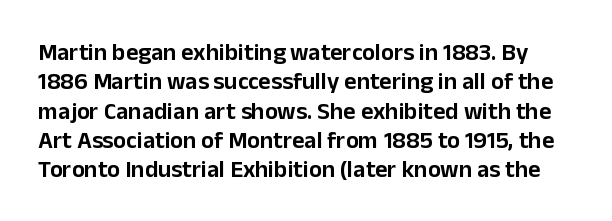
Q: Is the text italic (slanted)? A: No, it is upright.
Q: Is the text underlined? A: No.
Q: Is the spacing between letters normal or unusually wide? A: Normal.
